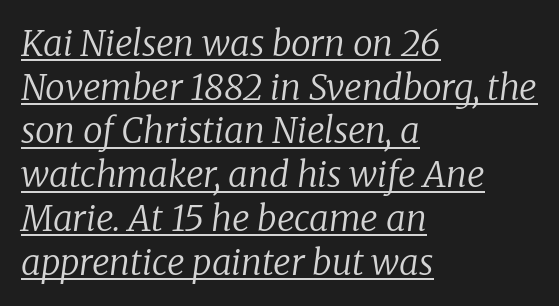
Do the characters align in a grid? No, the font is proportional. These lines stack with their left ends in a neat column. What stands out about the letter spacing? Nothing — it is the standard amount. A rule runs beneath these lines of type. Think standard paragraph weight, or any step lighter than that.
